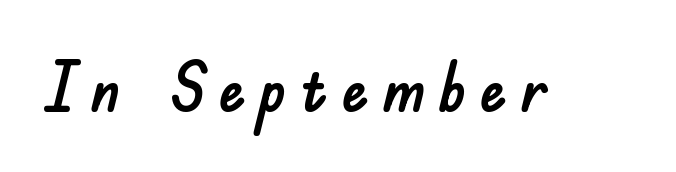
Q: Is the text italic (slanted)? A: Yes.
Q: Is the typeface a serif or a sans-serif typeface? A: Sans-serif.
Q: Is the text underlined? A: No.
Q: Is the spacing between letters normal or unusually wide? A: Unusually wide.
Q: Width (condensed, normal, or wide)? A: Normal.
Q: Stroke contrast? A: Low.
Q: x-height? A: Small.
Q: Monospaced? A: No.
